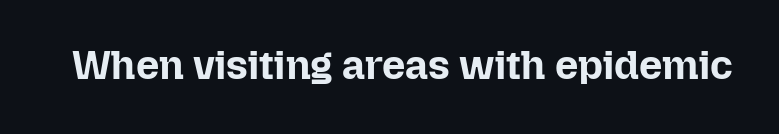
Does the lettering tilt? It doesn't — this is upright. Characters follow at the spacing the type designer built in. I'd describe the lettering as bold — thick and assertive. Letters rest on an invisible, unmarked baseline. This sample has the flowing, uneven cadence of proportional lettering.
